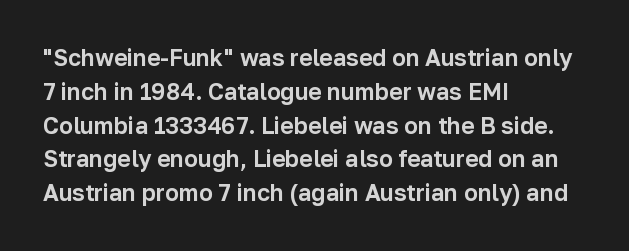
Q: Is the text italic (slanted)? A: No, it is upright.
Q: Is the text underlined? A: No.
Q: How is the paragraph aligned? A: Left-aligned.
Q: Is the spacing between letters normal or unusually wide? A: Normal.
Q: Is the spacing between lines tight, normal or loose? A: Normal.
